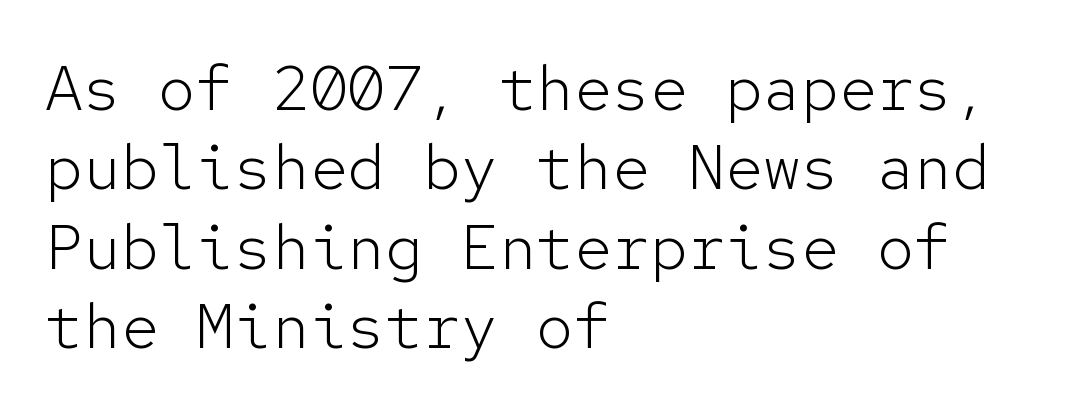
Q: Is the text bold? A: No.
Q: Is the text italic (slanted)? A: No, it is upright.
Q: Is the typeface a serif or a sans-serif typeface? A: Sans-serif.
Q: Is the text underlined? A: No.
Q: How is the paragraph aligned? A: Left-aligned.
Q: Is the spacing between letters normal or unusually wide? A: Normal.
Q: Is the spacing between lines tight, normal or loose? A: Normal.
Q: Width (condensed, normal, or wide)? A: Normal.
Q: Stroke contrast? A: Low.
Q: x-height? A: Medium.
Q: Monospaced? A: Yes.
